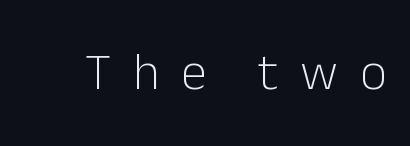
Q: Is the text bold? A: No.
Q: Is the text italic (slanted)? A: No, it is upright.
Q: Is the typeface a serif or a sans-serif typeface? A: Sans-serif.
Q: Is the text underlined? A: No.
Q: Is the spacing between letters normal or unusually wide? A: Unusually wide.
Q: Width (condensed, normal, or wide)? A: Normal.
Q: Stroke contrast? A: Low.
Q: x-height? A: Medium.
Q: Monospaced? A: No.
